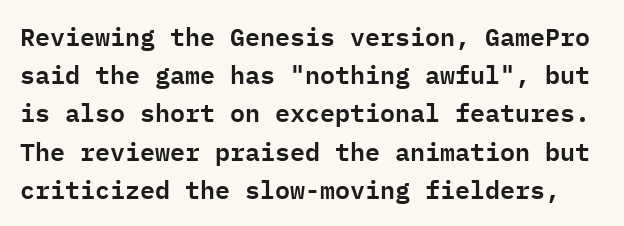
Short note: letters normally spaced. Honestly, there is no underline to notice here at all. Ascenders rise straight up at ninety degrees. The lines sit at an ordinary, default distance from one another.
